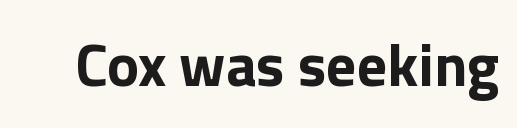
Does extra space separate the letters? No, they use regular spacing. Are there feet on the stems? There aren't — it's a sans. Here the designer chose a conventional face with non-uniform glyph widths. Letters rest on an invisible, unmarked baseline. The letters stand upright; this is a roman face.
